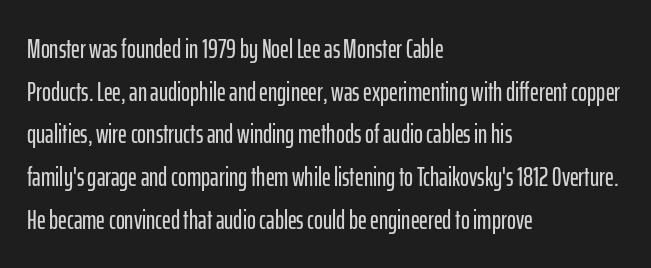
The image shows 27 px text type, upright; set left-aligned, normal line spacing (1.58x), normal letter spacing, not underlined.
